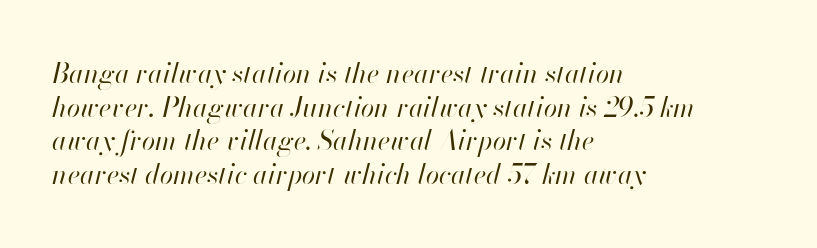
Q: Is the text bold? A: No.
Q: Is the text italic (slanted)? A: Yes, it leans right by about 13 degrees.
Q: Is the text underlined? A: No.
Q: How is the paragraph aligned? A: Left-aligned.
Q: Is the spacing between letters normal or unusually wide? A: Normal.
Q: Is the spacing between lines tight, normal or loose? A: Normal.
